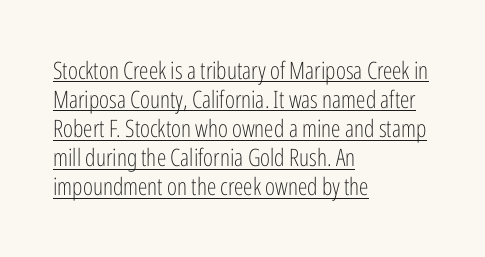
Q: Is the text bold? A: No.
Q: Is the text italic (slanted)? A: No, it is upright.
Q: Is the text underlined? A: Yes.
Q: How is the paragraph aligned? A: Left-aligned.
Q: Is the spacing between letters normal or unusually wide? A: Normal.
